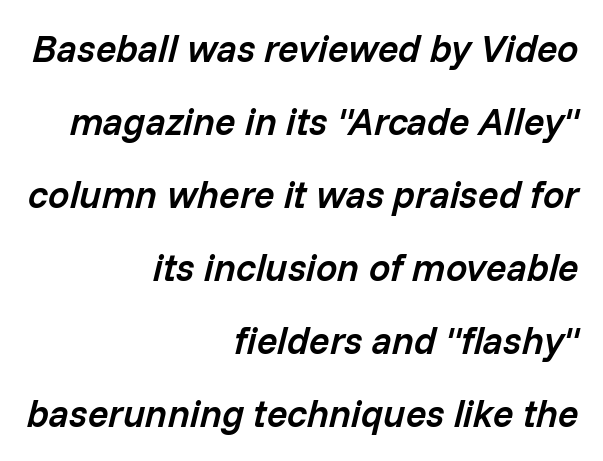
Q: Is the text bold? A: Semi-bold.
Q: Is the text italic (slanted)? A: Yes, it leans right by about 14 degrees.
Q: Is the text underlined? A: No.
Q: How is the paragraph aligned? A: Right-aligned.
Q: Is the spacing between letters normal or unusually wide? A: Normal.
Q: Is the spacing between lines tight, normal or loose? A: Loose.
Q: Width (condensed, normal, or wide)? A: Normal.
Q: Stroke contrast? A: Low.
Q: x-height? A: Medium.
Q: Monospaced? A: No.
